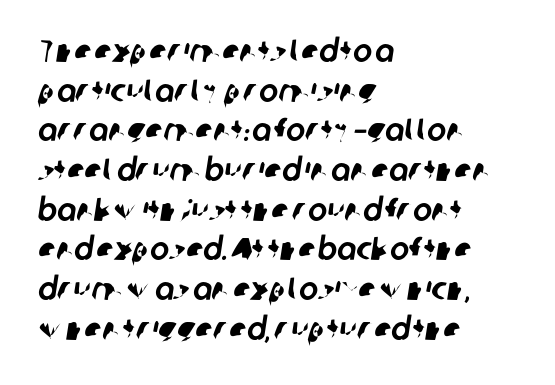
The image shows 32 px sans-serif type; set left-aligned, line spacing 1.24x, normal letter spacing, not underlined; low stroke contrast and a medium x-height.
